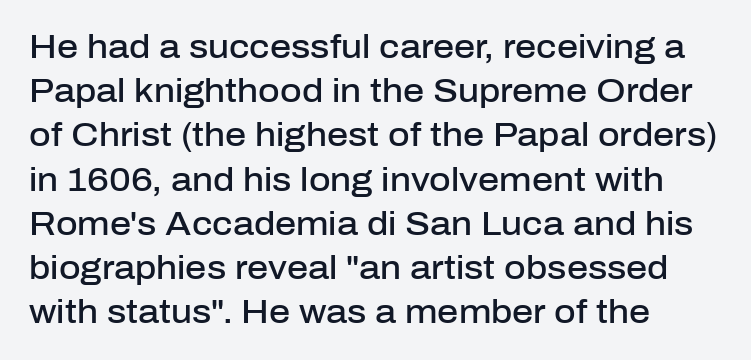
Q: Is the text bold? A: Semi-bold.
Q: Is the text italic (slanted)? A: No, it is upright.
Q: Is the typeface a serif or a sans-serif typeface? A: Sans-serif.
Q: Is the text underlined? A: No.
Q: How is the paragraph aligned? A: Left-aligned.
Q: Is the spacing between letters normal or unusually wide? A: Normal.
Q: Is the spacing between lines tight, normal or loose? A: Normal.
Q: Width (condensed, normal, or wide)? A: Normal.
Q: Stroke contrast? A: Low.
Q: x-height? A: Medium.
Q: Monospaced? A: No.
